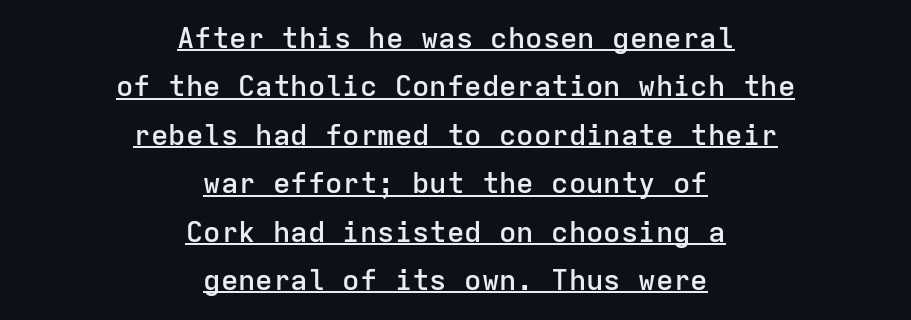
The image shows 29 px semibold sans-serif type, upright, monospaced; set centered, normal line spacing (1.67x), normal letter spacing, underlined; low stroke contrast and a medium x-height.
